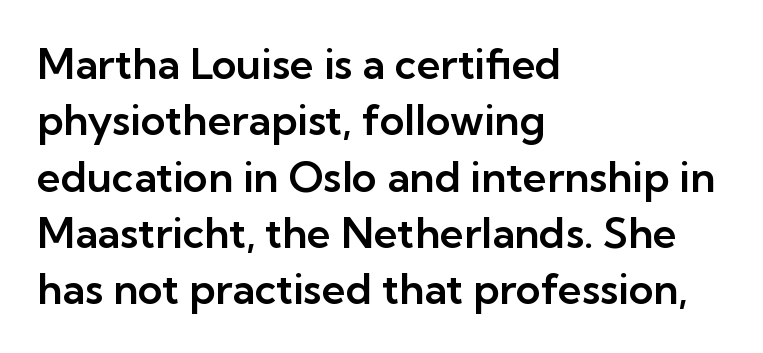
The image shows 42 px sans-serif type, upright; set left-aligned, normal line spacing (1.34x), normal letter spacing, not underlined; low stroke contrast and a medium x-height.
